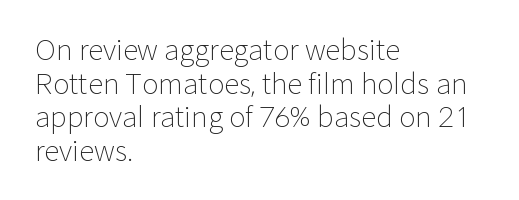
Check where the strokes stop: nothing finishes them off — pure sans. Honestly, the letter spacing is just normal — you wouldn't notice it. Just letters on the line, the space beneath them empty. You could not count columns in this text — the font is proportionally spaced. A student would call this left alignment; a typographer would say flush left, rag right. You can tell it's not italic because the verticals are truly vertical.
